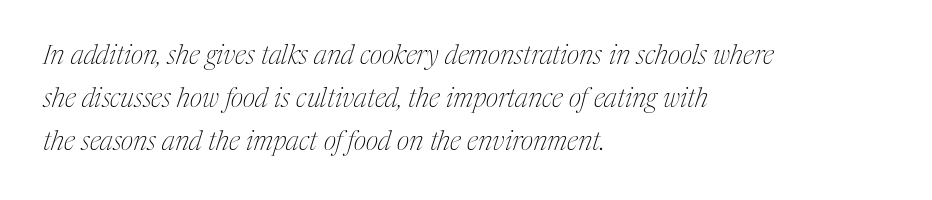
{"italic": "yes", "lean": "right", "slant_degrees": 17, "bold": "no", "underline": "no", "align": "left", "line_spacing": "normal", "line_spacing_ratio": 1.59, "letter_spacing": "normal", "letter_spacing_em": 0.0, "glyph_px": 27}
